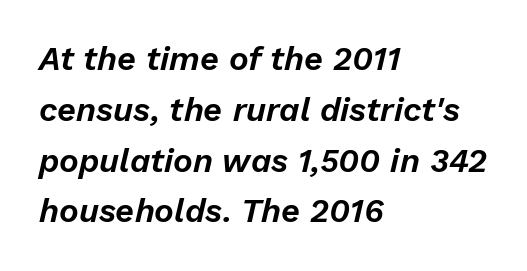
Notice how the passage keeps a crisp vertical edge on the left only. Every character sits at an angle, as italics do. Interline gaps are of average width in this sample. The specimen omits any rule beneath the text block's lines.
